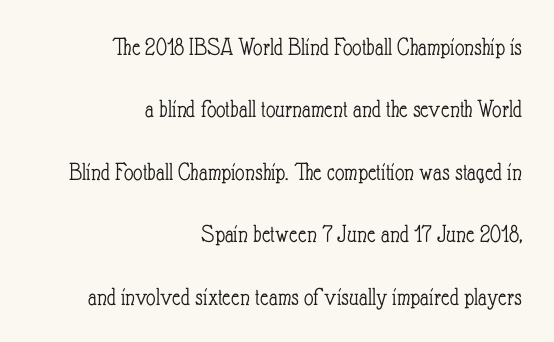
The image shows 26 px text type, upright; set right-aligned, loose line spacing (2.4x), normal letter spacing, not underlined.
